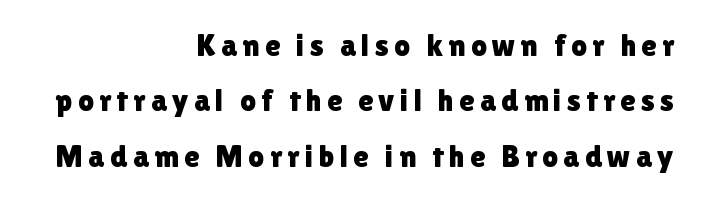
Casual observation: everything's shoved over to the right. A typesetter would call this proportional, since set widths differ per character. Anything drawn beneath the words? Only blank space. The face used here is a sans, in the tradition of grotesques and geometrics.
